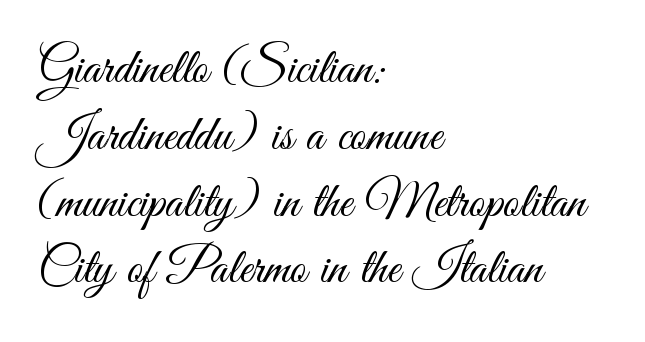
The image shows 51 px light, condensed sans-serif type; set left-aligned, normal line spacing (1.31x), normal letter spacing, not underlined; medium stroke contrast and a small x-height.
